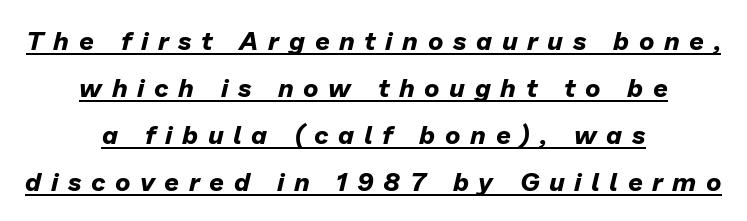
Q: Is the text bold? A: Yes.
Q: Is the text italic (slanted)? A: Yes, it leans right by about 13 degrees.
Q: Is the text underlined? A: Yes.
Q: How is the paragraph aligned? A: Centered.
Q: Is the spacing between letters normal or unusually wide? A: Unusually wide.
